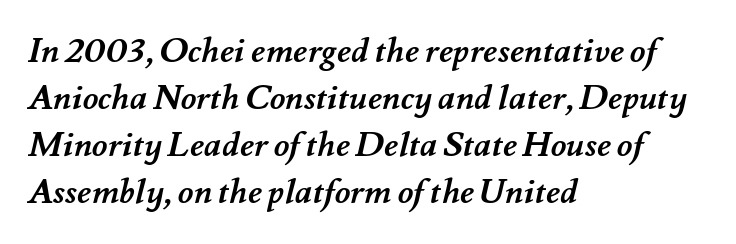
The image shows 34 px semibold type; set left-aligned, normal line spacing (1.38x), normal letter spacing, not underlined; medium stroke contrast and a small x-height.
